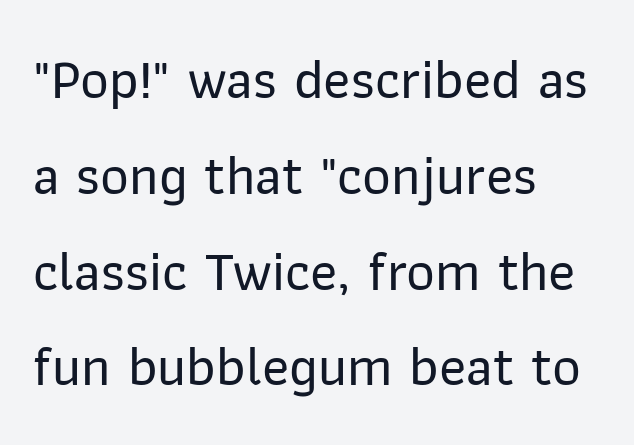
The compositor pushed each line to the left boundary. Does the type have serifs? No, each stem ends abruptly. Italic: no, the glyphs are upright roman. Honestly, there is no underline to notice here at all. Characters follow at the spacing the type designer built in. Here the designer chose a conventional face with non-uniform glyph widths.
